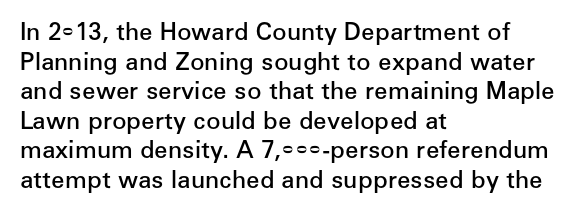
{"italic": "no", "bold": "semi", "underline": "no", "align": "left", "line_spacing_ratio": 1.23, "letter_spacing": "normal", "letter_spacing_em": 0.0, "glyph_px": 24}
